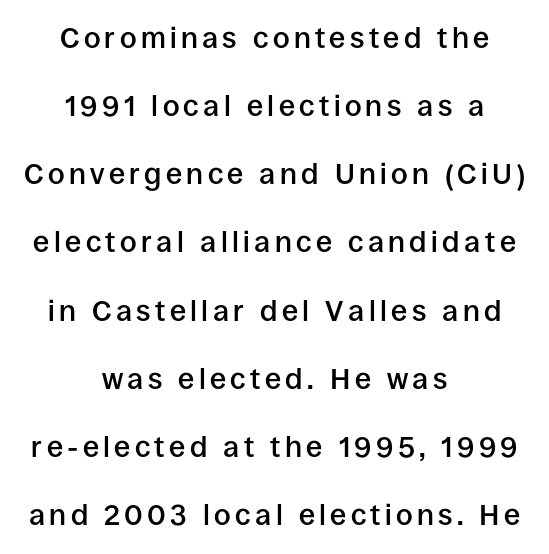
Q: Is the text bold? A: Semi-bold.
Q: Is the text italic (slanted)? A: No, it is upright.
Q: Is the typeface a serif or a sans-serif typeface? A: Sans-serif.
Q: Is the text underlined? A: No.
Q: How is the paragraph aligned? A: Centered.
Q: Is the spacing between lines tight, normal or loose? A: Loose.
Q: Width (condensed, normal, or wide)? A: Normal.
Q: Stroke contrast? A: Low.
Q: x-height? A: Large.
Q: Monospaced? A: No.
